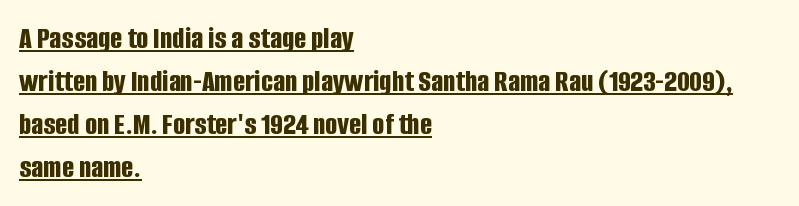
Q: Is the text bold? A: Yes.
Q: Is the text italic (slanted)? A: No, it is upright.
Q: Is the typeface a serif or a sans-serif typeface? A: Sans-serif.
Q: Is the text underlined? A: Yes.
Q: How is the paragraph aligned? A: Left-aligned.
Q: Is the spacing between letters normal or unusually wide? A: Normal.
Q: Is the spacing between lines tight, normal or loose? A: Normal.
Q: Width (condensed, normal, or wide)? A: Condensed.
Q: Stroke contrast? A: Low.
Q: x-height? A: Large.
Q: Monospaced? A: No.
